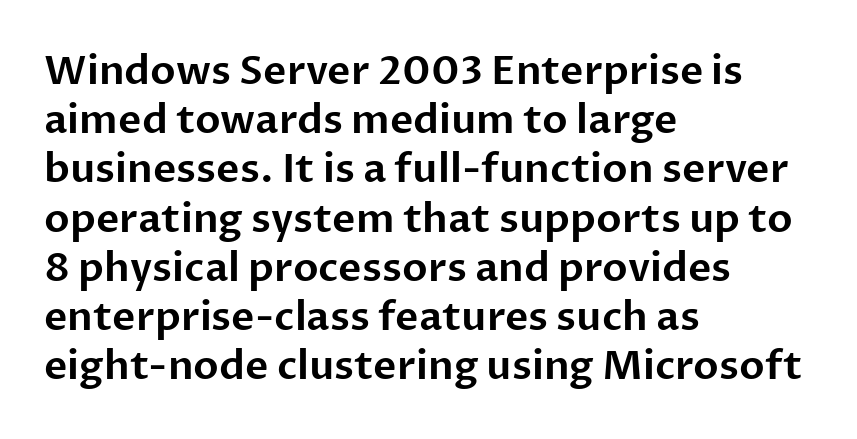
Q: Is the text italic (slanted)? A: No, it is upright.
Q: Is the typeface a serif or a sans-serif typeface? A: Sans-serif.
Q: Is the text underlined? A: No.
Q: How is the paragraph aligned? A: Left-aligned.
Q: Is the spacing between letters normal or unusually wide? A: Normal.
Q: Width (condensed, normal, or wide)? A: Normal.
Q: Stroke contrast? A: Low.
Q: x-height? A: Medium.
Q: Monospaced? A: No.
